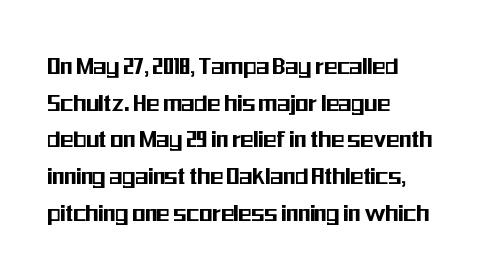
Q: Is the text italic (slanted)? A: No, it is upright.
Q: Is the text underlined? A: No.
Q: How is the paragraph aligned? A: Left-aligned.
Q: Is the spacing between letters normal or unusually wide? A: Normal.
Q: Is the spacing between lines tight, normal or loose? A: Normal.
